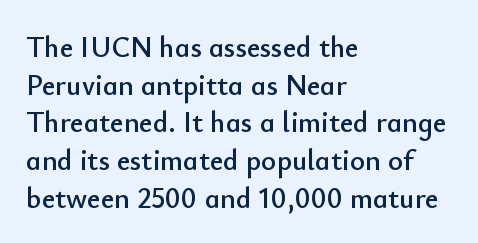
{"serif": "no", "italic": "no", "width": "normal", "stroke_contrast": "low", "x_height": "small", "monospaced": "no", "underline": "no", "align": "left", "line_spacing": "normal", "line_spacing_ratio": 1.3, "letter_spacing": "normal", "letter_spacing_em": 0.0, "glyph_px": 29}
